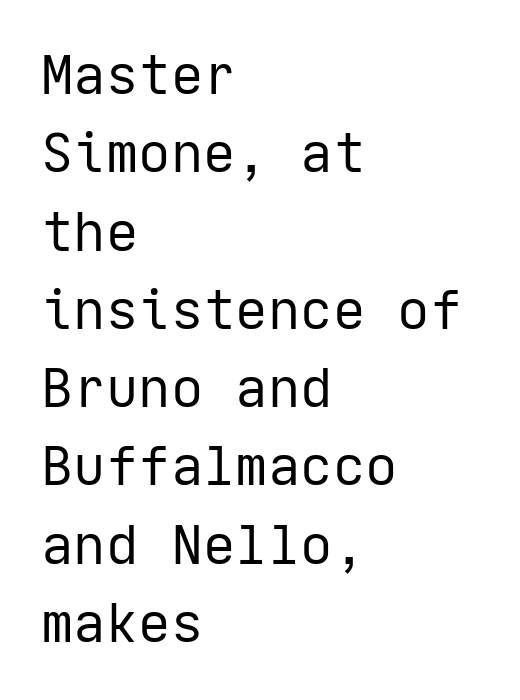
Alignment: flush left. It's the straight-up-and-down kind of type. Regular leading. Classification — sans serif.
